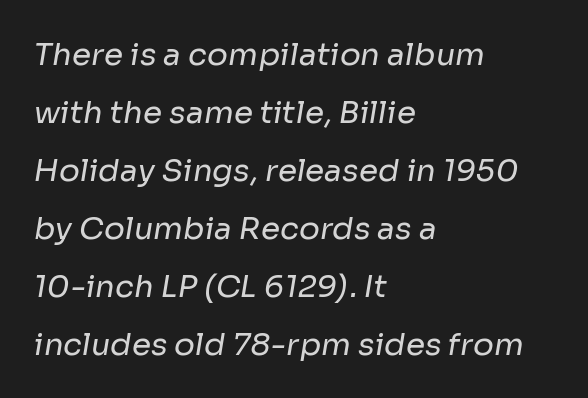
{"serif": "no", "bold": "no", "weight": "regular", "width": "normal", "stroke_contrast": "low", "x_height": "medium", "monospaced": "no", "underline": "no", "align": "left", "line_spacing_ratio": 1.87, "letter_spacing": "normal", "letter_spacing_em": 0.0, "glyph_px": 31}
